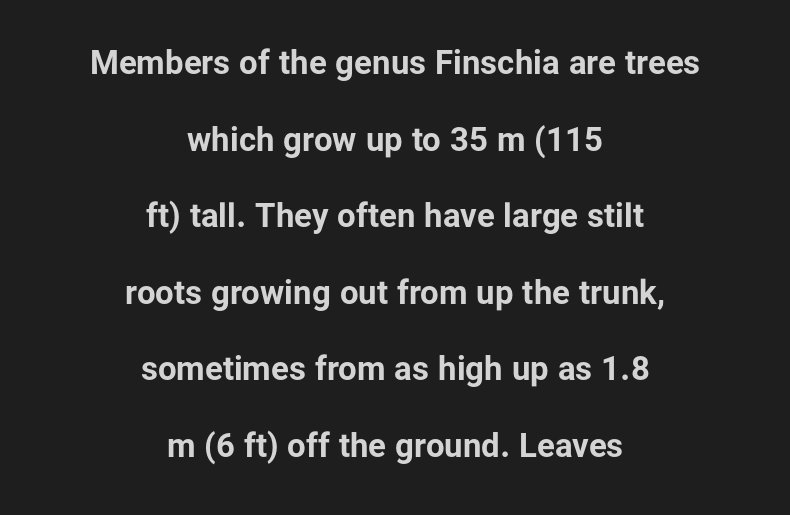
The image shows 33 px bold sans-serif type, upright; set centered, loose line spacing (2.32x), normal letter spacing, not underlined; low stroke contrast and a medium x-height.
